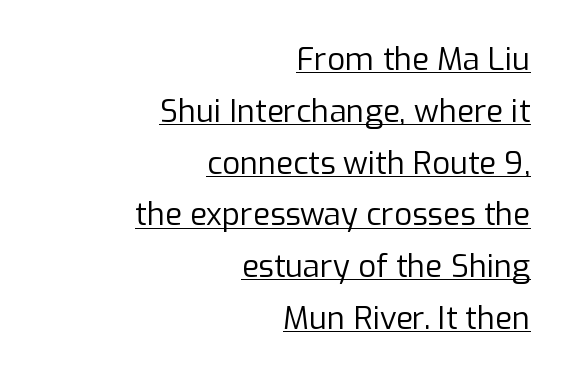
The image shows 31 px regular-weight sans-serif type, upright; set right-aligned, normal line spacing (1.67x), normal letter spacing, underlined; low stroke contrast and a medium x-height.
